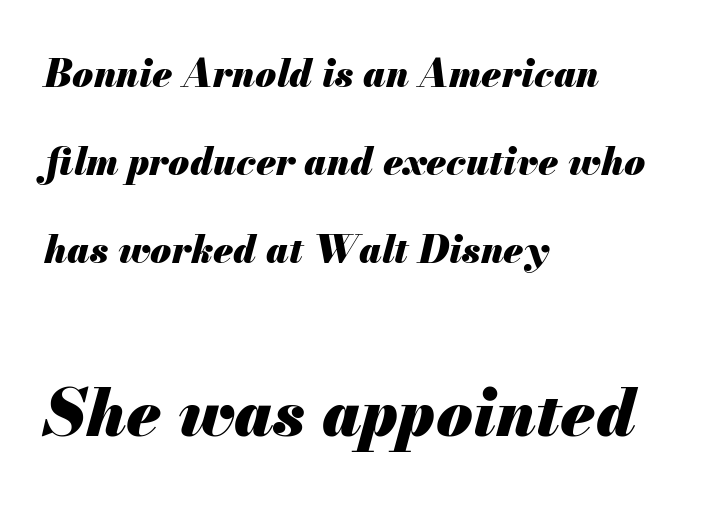
Small over large — that's the arrangement of the two blocks here. The lines are spread far apart with generous leading. Proportional: the letters do not fall into vertical columns. The baseline area is clear.
